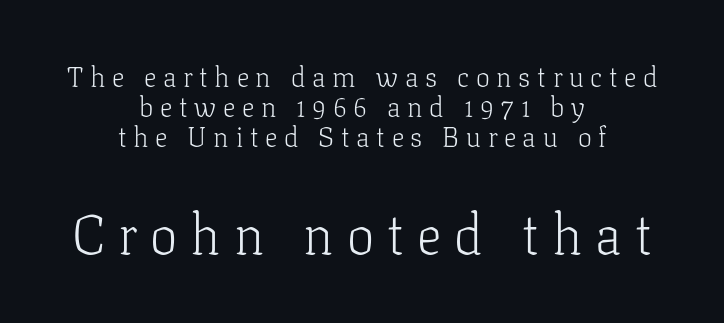
The image shows 55 px light serif type, upright; set centered, tight line spacing (1.07x), unusually wide letter spacing (+0.24 em), not underlined; the second (bottom) block is 1.96x larger; low stroke contrast and a medium x-height.
